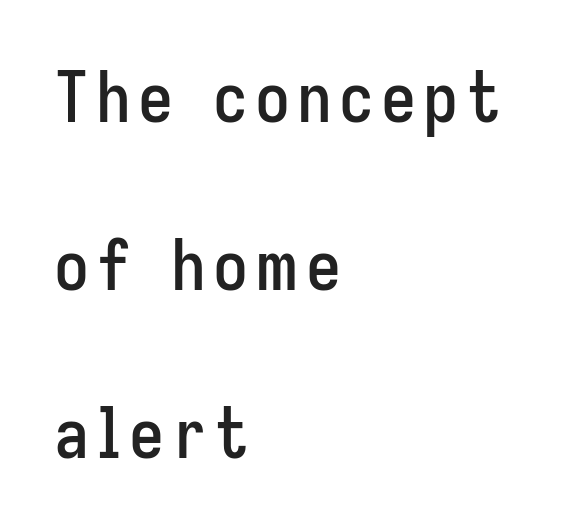
In terms of leading, this rendering errs on the spacious side. These lines are composed in type without serifs. Looks like regular typesetting: each glyph gets only the width it needs. No word sits above an underline. The font's upright variant was chosen for this text. Leftover space on each line is placed entirely after the last word.
